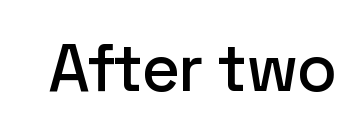
The image shows 66 px sans-serif type, upright; set normal letter spacing, not underlined; low stroke contrast and a medium x-height.
